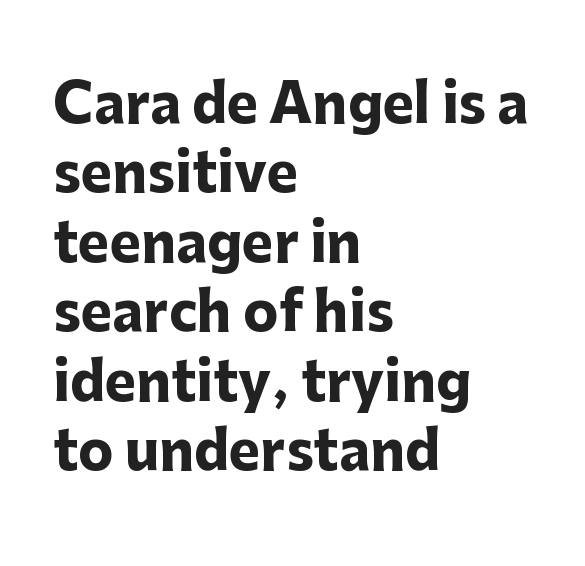
The image shows 53 px heavy sans-serif type, upright; set left-aligned, normal line spacing (1.31x), normal letter spacing, not underlined; low stroke contrast and a medium x-height.
